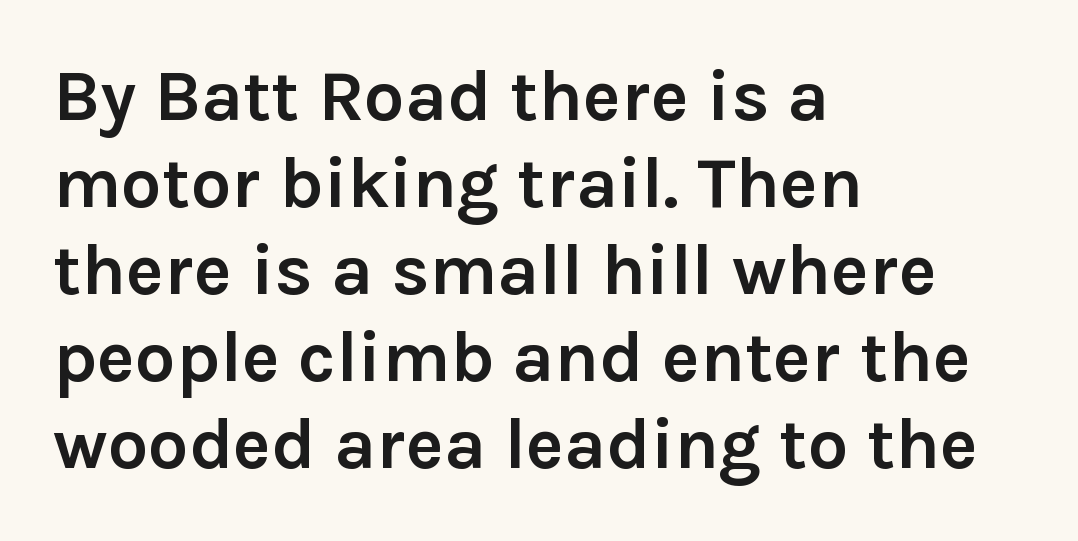
Q: Is the text bold? A: Yes.
Q: Is the text italic (slanted)? A: No, it is upright.
Q: Is the typeface a serif or a sans-serif typeface? A: Sans-serif.
Q: Is the text underlined? A: No.
Q: How is the paragraph aligned? A: Left-aligned.
Q: Is the spacing between letters normal or unusually wide? A: Normal.
Q: Width (condensed, normal, or wide)? A: Normal.
Q: Stroke contrast? A: Low.
Q: x-height? A: Medium.
Q: Monospaced? A: No.
